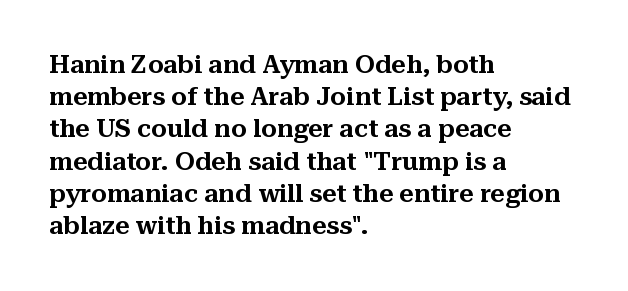
Q: Is the text italic (slanted)? A: No, it is upright.
Q: Is the text underlined? A: No.
Q: How is the paragraph aligned? A: Left-aligned.
Q: Is the spacing between letters normal or unusually wide? A: Normal.
Q: Is the spacing between lines tight, normal or loose? A: Normal.
